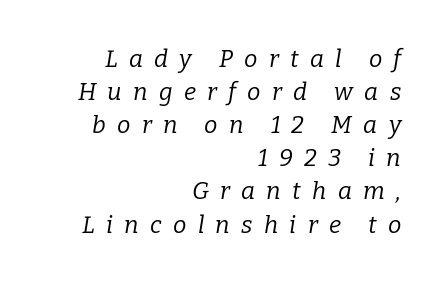
The image shows 24 px text type, italic (leaning right); set right-aligned, normal line spacing (1.38x), unusually wide letter spacing (+0.47 em), not underlined.
